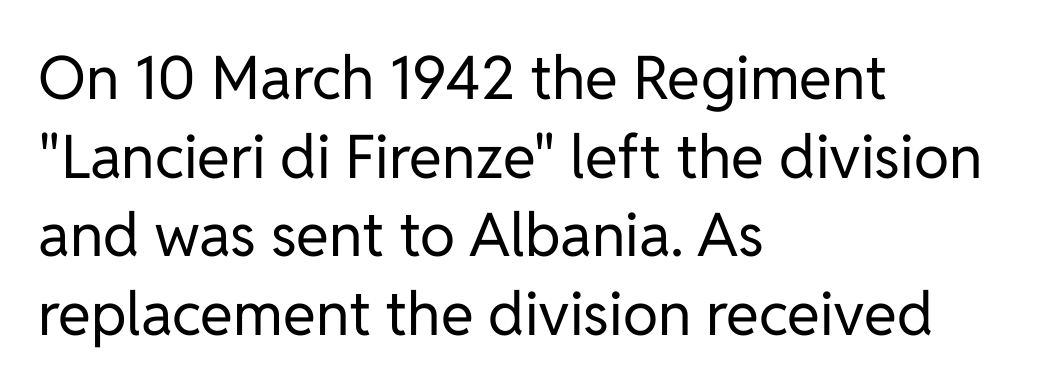
{"serif": "no", "italic": "no", "bold": "no", "weight": "regular", "width": "normal", "stroke_contrast": "low", "x_height": "medium", "monospaced": "no", "underline": "no", "align": "left", "line_spacing": "normal", "line_spacing_ratio": 1.31, "letter_spacing": "normal", "letter_spacing_em": 0.0, "glyph_px": 60}
